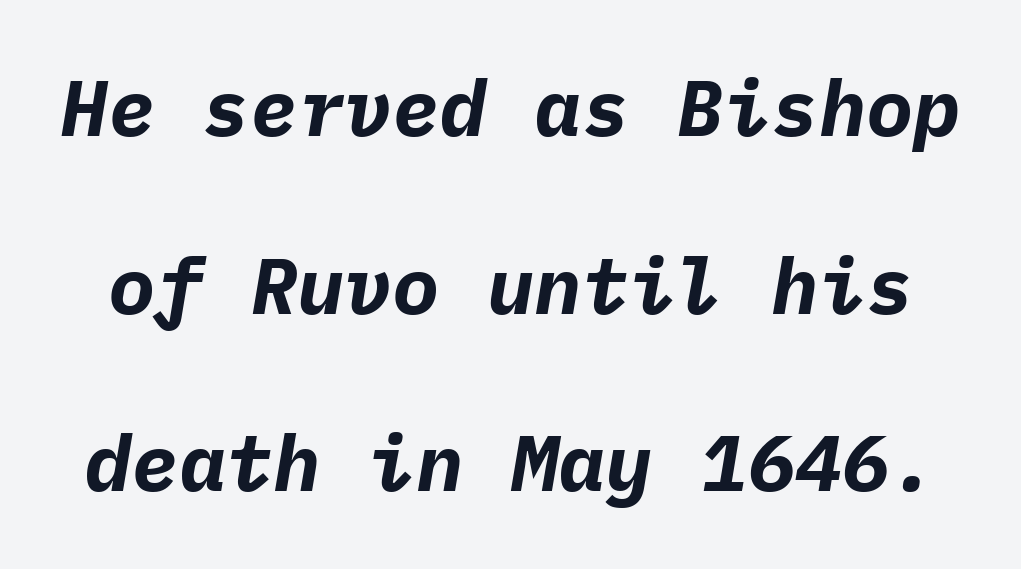
{"italic": "yes", "lean": "right", "slant_degrees": 9, "bold": "yes", "weight": "bold", "width": "normal", "stroke_contrast": "low", "x_height": "medium", "monospaced": "yes", "underline": "no", "line_spacing": "loose", "line_spacing_ratio": 2.25, "letter_spacing": "normal", "letter_spacing_em": 0.0, "glyph_px": 79}
